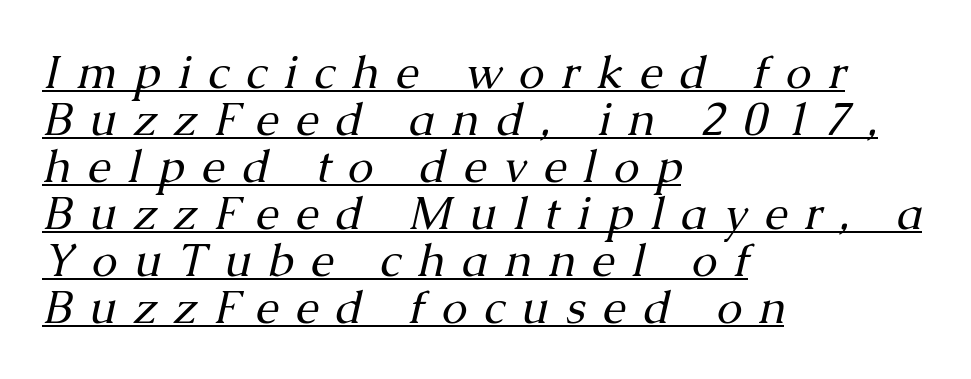
{"serif": "yes", "italic": "yes", "lean": "right", "slant_degrees": 13, "bold": "no", "weight": "regular", "width": "normal", "stroke_contrast": "medium", "x_height": "medium", "monospaced": "no", "underline": "yes", "align": "left", "line_spacing": "tight", "line_spacing_ratio": 1.02, "letter_spacing": "wide", "letter_spacing_em": 0.37, "glyph_px": 46}
